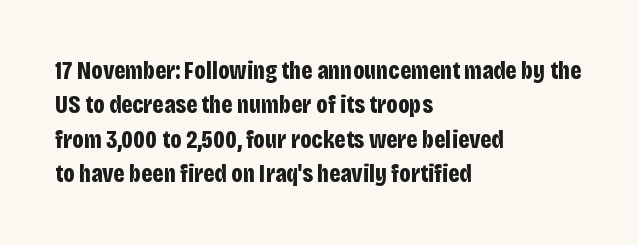
The image shows 25 px bold type, upright; set left-aligned, normal line spacing (1.38x), normal letter spacing, not underlined.
